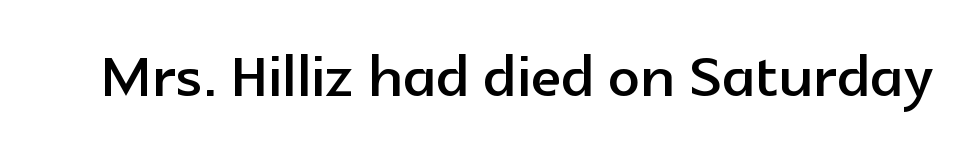
The passage shown has conventional tracking throughout. Letters rest on an invisible, unmarked baseline. The specimen reads as upright at a glance. The passage shown is typed in a proportional face where columns would drift. Serif or sans? Sans — the stroke terminals are bare.
